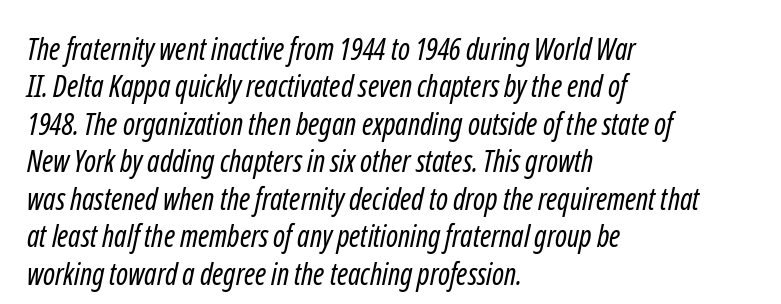
{"serif": "no", "bold": "no", "weight": "regular", "width": "condensed", "stroke_contrast": "low", "x_height": "medium", "monospaced": "no", "underline": "no", "align": "left", "line_spacing": "normal", "line_spacing_ratio": 1.25, "letter_spacing": "normal", "letter_spacing_em": 0.0, "glyph_px": 30}
